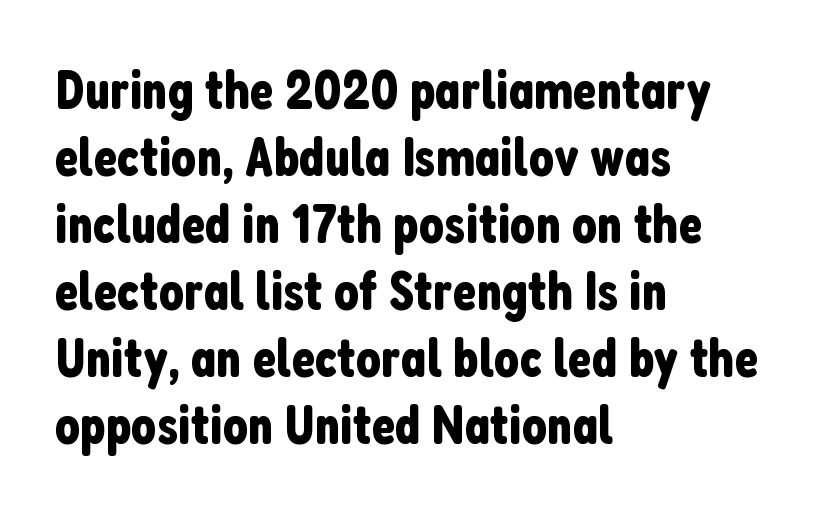
The typography opts for an upright posture over an oblique one. Regarding serifs, this sample does without them. Descenders hang freely into open space. Do the characters align in a grid? No, the font is proportional.
